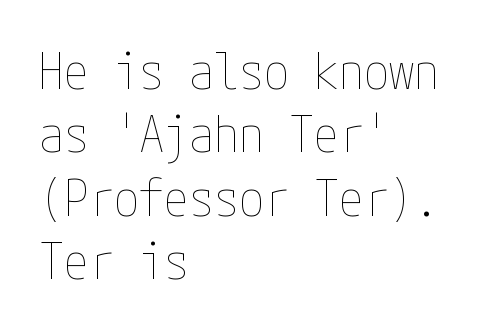
Q: Is the text bold? A: No.
Q: Is the text italic (slanted)? A: No, it is upright.
Q: Is the text underlined? A: No.
Q: How is the paragraph aligned? A: Left-aligned.
Q: Is the spacing between letters normal or unusually wide? A: Normal.
Q: Is the spacing between lines tight, normal or loose? A: Normal.
Q: Width (condensed, normal, or wide)? A: Condensed.
Q: Stroke contrast? A: Low.
Q: x-height? A: Medium.
